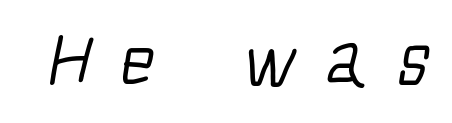
{"serif": "no", "bold": "no", "weight": "light", "width": "condensed", "stroke_contrast": "low", "x_height": "medium", "monospaced": "no", "underline": "no", "letter_spacing": "wide", "letter_spacing_em": 0.36, "glyph_px": 75}
